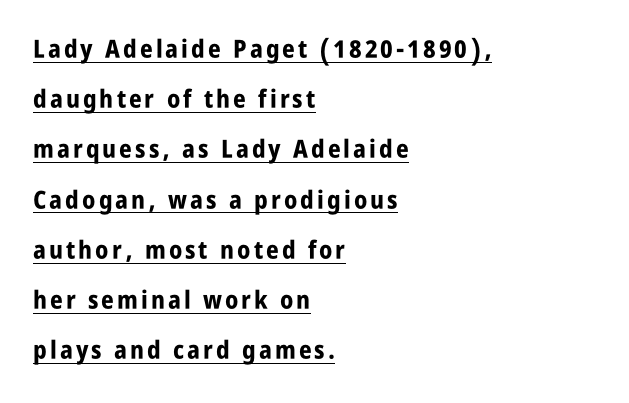
{"italic": "no", "bold": "yes", "underline": "yes", "align": "left", "line_spacing": "loose", "line_spacing_ratio": 2.01, "glyph_px": 25}
